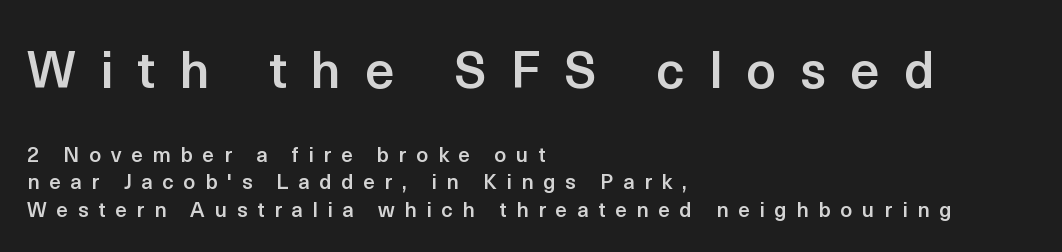
The image shows 52 px semibold sans-serif type, upright; set left-aligned, normal line spacing (1.31x), unusually wide letter spacing (+0.46 em), not underlined; the first (top) block is 2.48x larger; a medium x-height.
